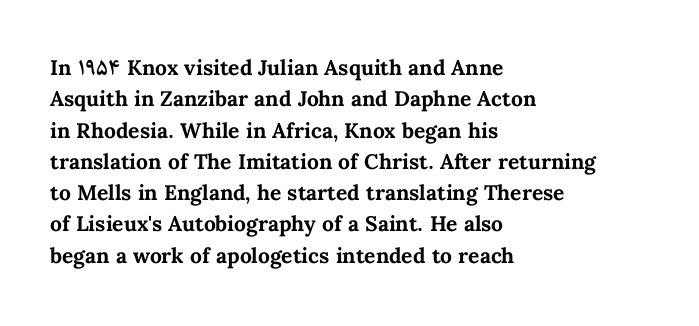
The passage shown is emphatically bold. The specimen reads as upright at a glance. Alignment: flush left. What stands out about the letter spacing? Nothing — it is the standard amount. The block of text has a typical density, with ordinary space between rows. The words here are not underlined.
